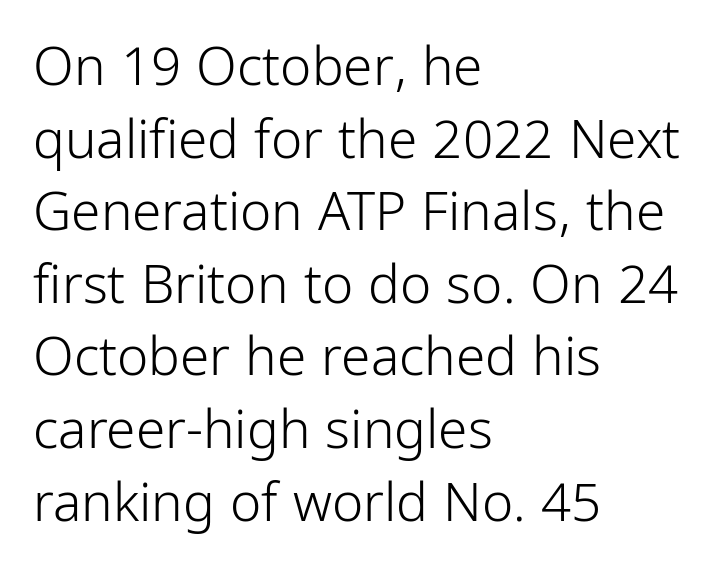
{"serif": "no", "italic": "no", "bold": "no", "weight": "light", "width": "condensed", "stroke_contrast": "low", "x_height": "medium", "monospaced": "no", "underline": "no", "align": "left", "line_spacing": "normal", "line_spacing_ratio": 1.37, "letter_spacing": "normal", "letter_spacing_em": 0.0, "glyph_px": 53}
